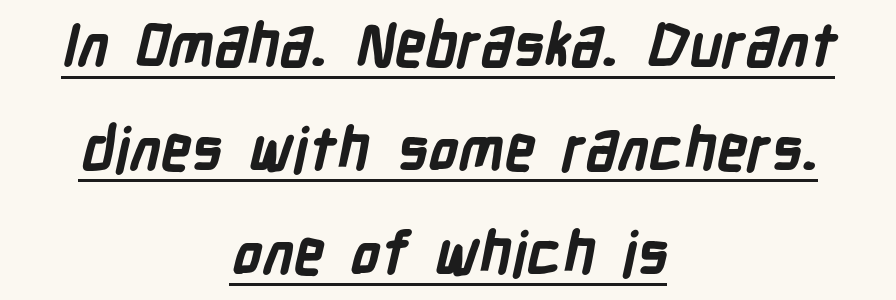
{"serif": "no", "bold": "yes", "weight": "bold", "width": "condensed", "stroke_contrast": "low", "x_height": "medium", "monospaced": "no", "underline": "yes", "align": "center", "line_spacing_ratio": 1.73, "letter_spacing": "normal", "letter_spacing_em": 0.0, "glyph_px": 60}
